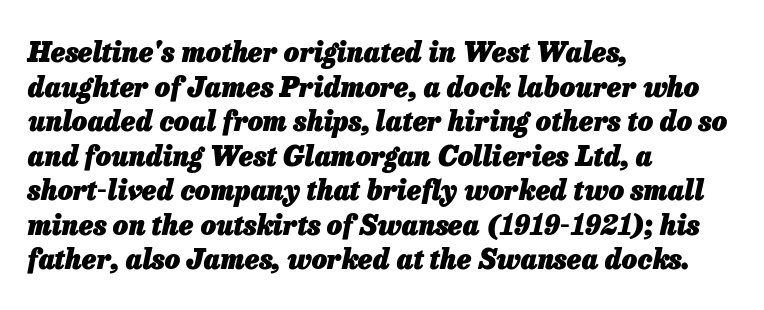
Q: Is the text bold? A: Yes.
Q: Is the text italic (slanted)? A: Yes, it leans right by about 13 degrees.
Q: Is the text underlined? A: No.
Q: How is the paragraph aligned? A: Left-aligned.
Q: Is the spacing between letters normal or unusually wide? A: Normal.
Q: Is the spacing between lines tight, normal or loose? A: Normal.
